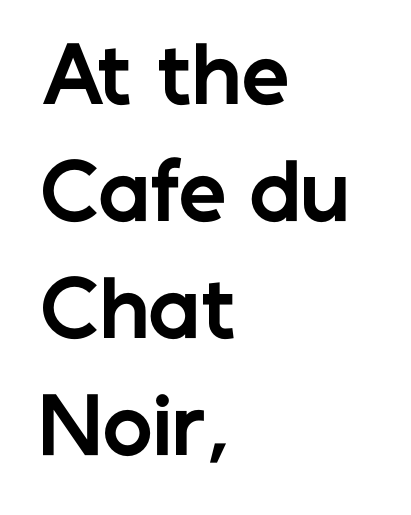
Leading matches the norm, producing a regular column. The horizontal fit of the characters is conventional and even. Every stem runs plumb, perpendicular to the baseline. Weight check: bold — yes, fully. Descenders hang freely into open space.
